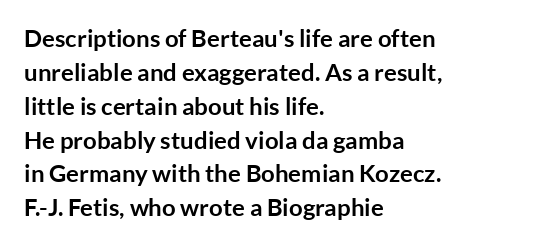
{"italic": "no", "bold": "yes", "underline": "no", "align": "left", "line_spacing": "normal", "line_spacing_ratio": 1.41, "letter_spacing": "normal", "letter_spacing_em": 0.0, "glyph_px": 24}
